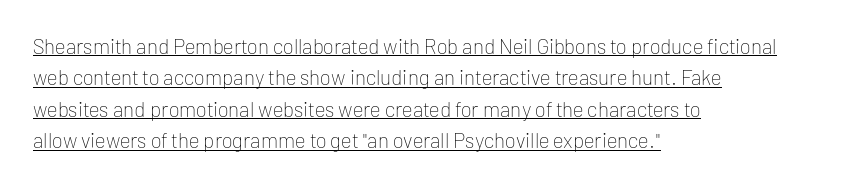
Q: Is the text bold? A: No.
Q: Is the text italic (slanted)? A: No, it is upright.
Q: Is the text underlined? A: Yes.
Q: How is the paragraph aligned? A: Left-aligned.
Q: Is the spacing between letters normal or unusually wide? A: Normal.
Q: Is the spacing between lines tight, normal or loose? A: Normal.
